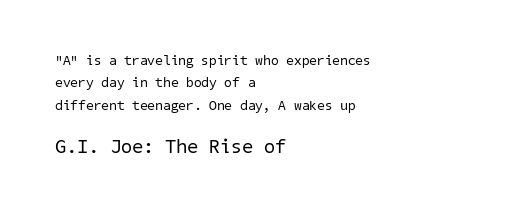
Q: Is the text bold? A: No.
Q: Is the text underlined? A: No.
Q: How is the paragraph aligned? A: Left-aligned.
Q: Is the spacing between letters normal or unusually wide? A: Normal.
Q: Is the spacing between lines tight, normal or loose? A: Normal.
Q: Which block of text is set in a larger size, the first (top) or the second (bottom)? A: The second (bottom) one.
